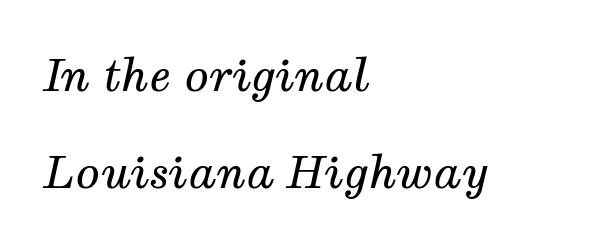
The image shows 45 px regular-weight serif type, italic (leaning right); set left-aligned, loose line spacing (2.16x), normal letter spacing, not underlined; medium stroke contrast and a medium x-height.
